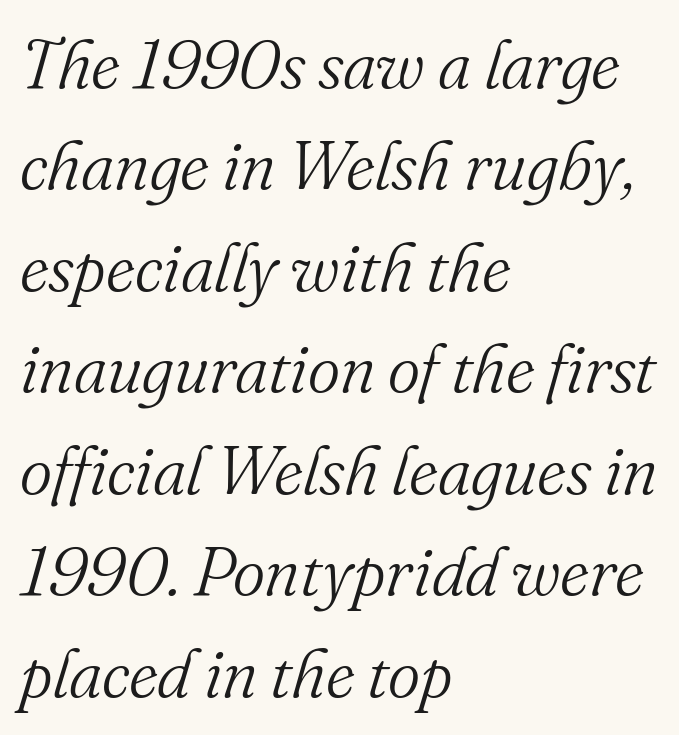
{"serif": "yes", "italic": "yes", "lean": "right", "slant_degrees": 16, "bold": "no", "weight": "light", "width": "normal", "stroke_contrast": "medium", "x_height": "small", "monospaced": "no", "underline": "no", "align": "left", "line_spacing": "normal", "line_spacing_ratio": 1.47, "letter_spacing": "normal", "letter_spacing_em": 0.0, "glyph_px": 69}
